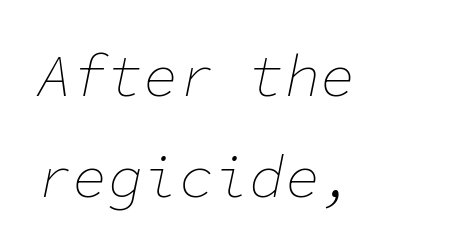
Here the designer chose a console-style face with uniform glyph widths. Does the copy run flush right? No — it runs flush left. Type without underlining. Unbolded letterforms with no extra heft. Rendered with sloped, italic letterforms.
